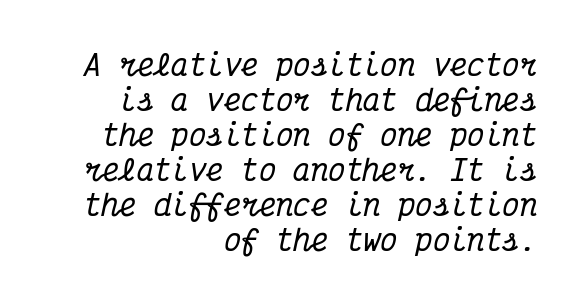
The passage shown is typeset with a serif family. A flush-right, rag-left setting is used for this passage. Nothing unusual about the tracking: characters are spaced as the font intends. Rendered with sloped, italic letterforms. Every character here occupies the same horizontal width, giving the sample a typewriter-like rhythm.
